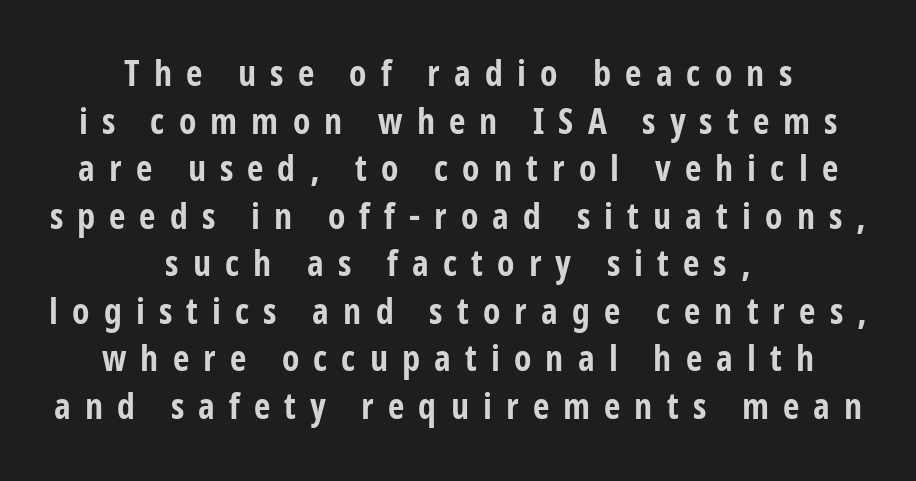
Q: Is the text bold? A: Yes.
Q: Is the text italic (slanted)? A: No, it is upright.
Q: Is the typeface a serif or a sans-serif typeface? A: Sans-serif.
Q: Is the text underlined? A: No.
Q: How is the paragraph aligned? A: Centered.
Q: Is the spacing between letters normal or unusually wide? A: Unusually wide.
Q: Is the spacing between lines tight, normal or loose? A: Normal.
Q: Width (condensed, normal, or wide)? A: Condensed.
Q: Stroke contrast? A: Low.
Q: x-height? A: Medium.
Q: Monospaced? A: No.
